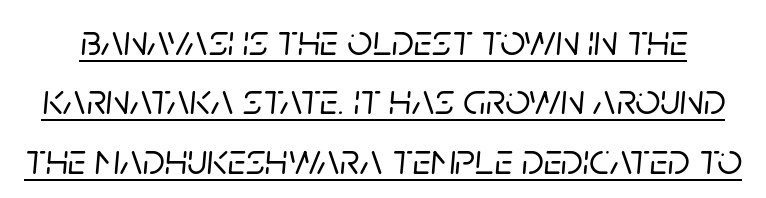
{"italic": "yes", "lean": "right", "slant_degrees": 5, "width": "normal", "stroke_contrast": "low", "x_height": "large", "monospaced": "no", "underline": "yes", "line_spacing": "normal", "line_spacing_ratio": 1.35, "letter_spacing": "normal", "letter_spacing_em": 0.0, "glyph_px": 44}
